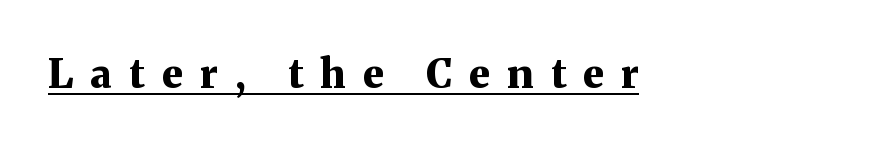
Q: Is the text bold? A: Yes.
Q: Is the text italic (slanted)? A: No, it is upright.
Q: Is the typeface a serif or a sans-serif typeface? A: Serif.
Q: Is the text underlined? A: Yes.
Q: Is the spacing between letters normal or unusually wide? A: Unusually wide.
Q: Width (condensed, normal, or wide)? A: Normal.
Q: Stroke contrast? A: Medium.
Q: x-height? A: Medium.
Q: Monospaced? A: No.
